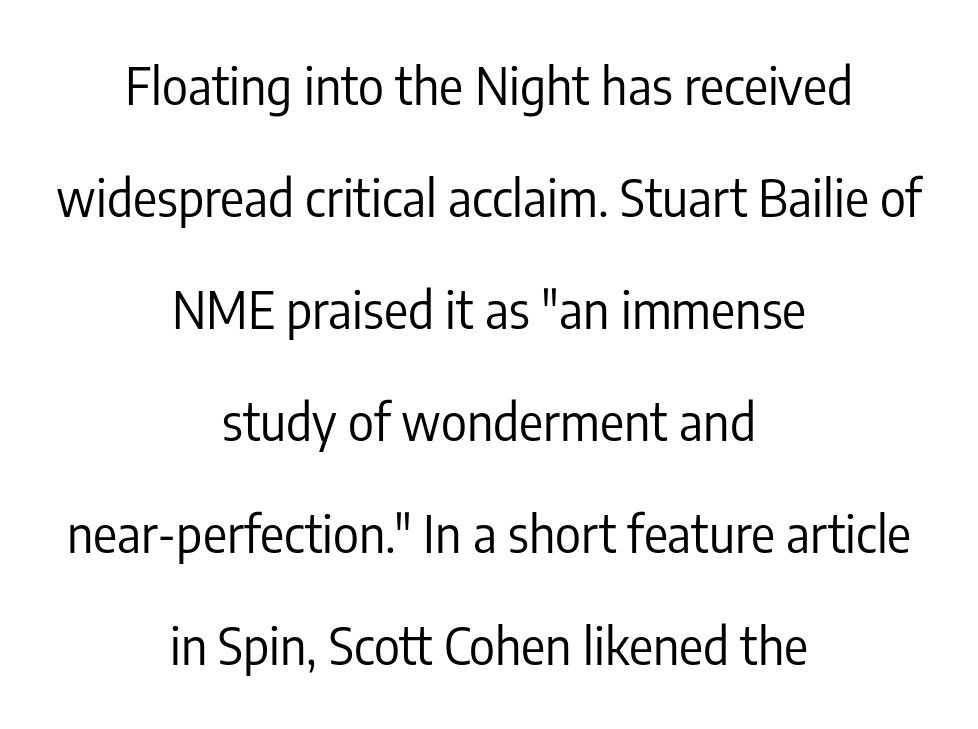
The image shows 50 px regular-weight, condensed sans-serif type, upright; set centered, loose line spacing (2.24x), normal letter spacing, not underlined; low stroke contrast and a medium x-height.
